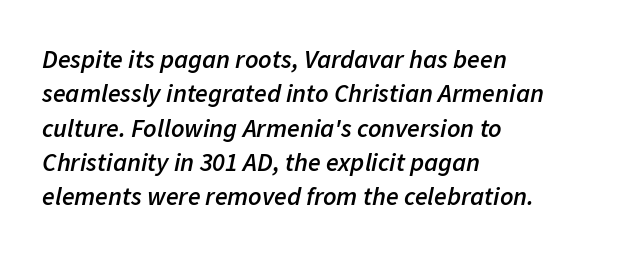
The image shows 26 px text type, italic (leaning right); set left-aligned, normal line spacing (1.32x), normal letter spacing, not underlined.
